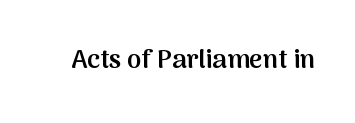
Q: Is the text bold? A: Semi-bold.
Q: Is the text italic (slanted)? A: No, it is upright.
Q: Is the text underlined? A: No.
Q: Is the spacing between letters normal or unusually wide? A: Normal.
